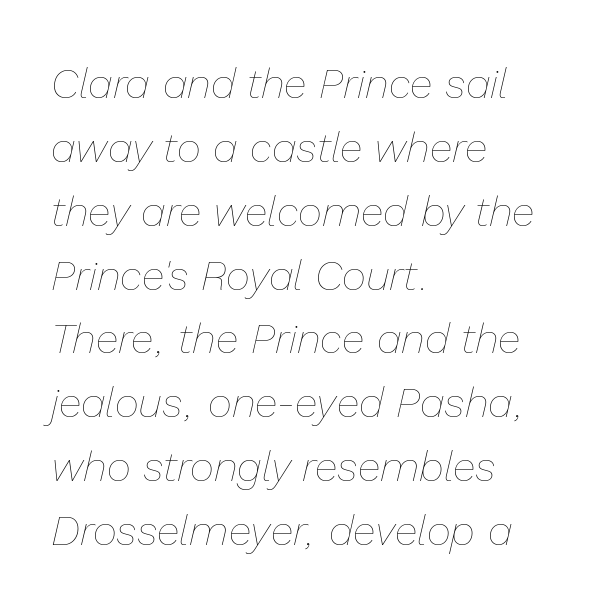
The image shows 42 px thin type, italic (leaning right); set left-aligned, normal line spacing (1.52x), normal letter spacing, not underlined; low stroke contrast and a medium x-height.
